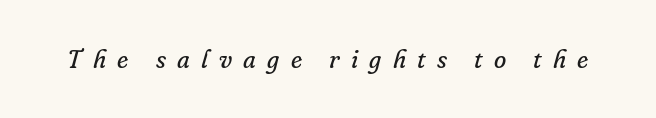
The image shows 25 px text type, italic (leaning right); set unusually wide letter spacing (+0.45 em), not underlined.
